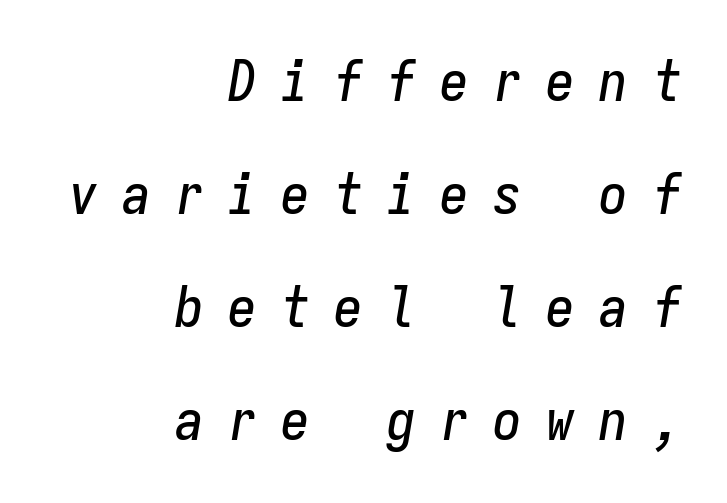
{"italic": "yes", "lean": "right", "slant_degrees": 9, "width": "condensed", "stroke_contrast": "low", "x_height": "medium", "monospaced": "yes", "underline": "no", "align": "right", "line_spacing": "loose", "line_spacing_ratio": 1.98, "letter_spacing": "wide", "letter_spacing_em": 0.43, "glyph_px": 57}
